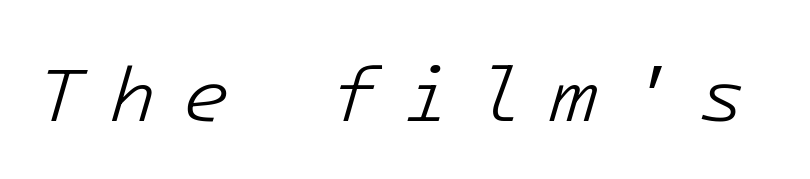
Do the characters align in a grid? Yes, the font is monospaced. Emphasis-style slanted type is in use. Honestly, the letter spacing is so wide it's the main thing you notice. Has an underline been added? It has not. Compared with a typical body face, this is equally light or lighter still.
